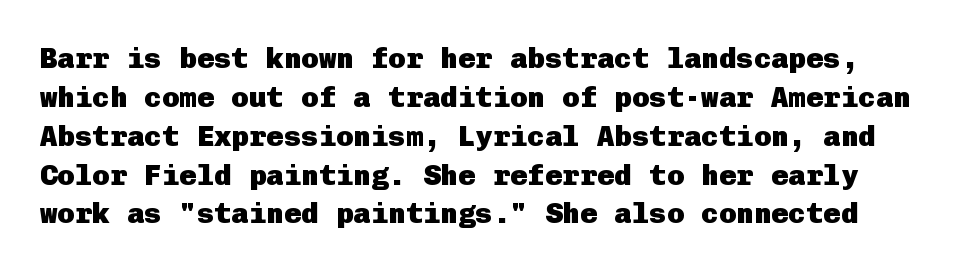
This is heavy type, rendered in bold. The string is rendered with underlining switched off. A normal amount of white space separates one row of letters from the next. Letter spacing: default. The passage shown is typeset with a sans-serif family. Ascenders rise straight up at ninety degrees.
